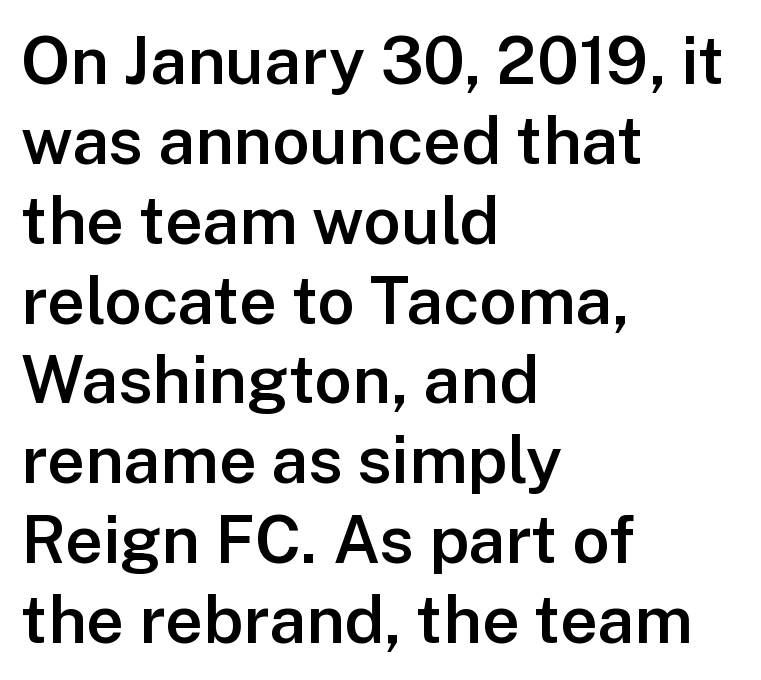
Q: Is the text bold? A: Semi-bold.
Q: Is the text italic (slanted)? A: No, it is upright.
Q: Is the typeface a serif or a sans-serif typeface? A: Sans-serif.
Q: Is the text underlined? A: No.
Q: How is the paragraph aligned? A: Left-aligned.
Q: Is the spacing between letters normal or unusually wide? A: Normal.
Q: Width (condensed, normal, or wide)? A: Normal.
Q: Stroke contrast? A: Low.
Q: x-height? A: Medium.
Q: Monospaced? A: No.
